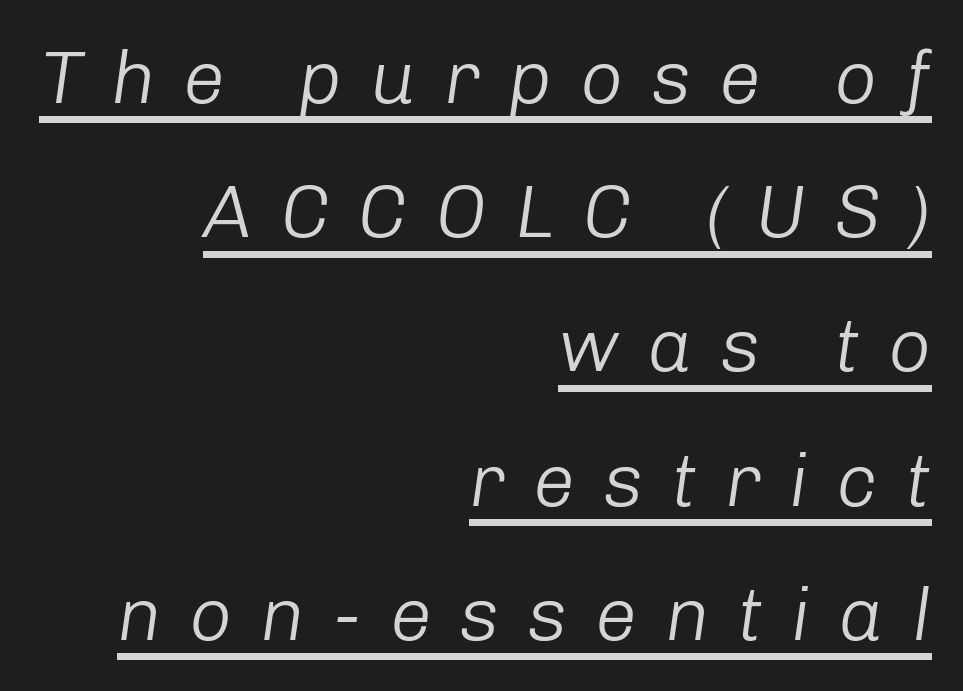
Q: Is the text bold? A: No.
Q: Is the text italic (slanted)? A: Yes, it leans right by about 8 degrees.
Q: Is the text underlined? A: Yes.
Q: How is the paragraph aligned? A: Right-aligned.
Q: Is the spacing between letters normal or unusually wide? A: Unusually wide.
Q: Width (condensed, normal, or wide)? A: Normal.
Q: Stroke contrast? A: Low.
Q: x-height? A: Medium.
Q: Monospaced? A: No.
